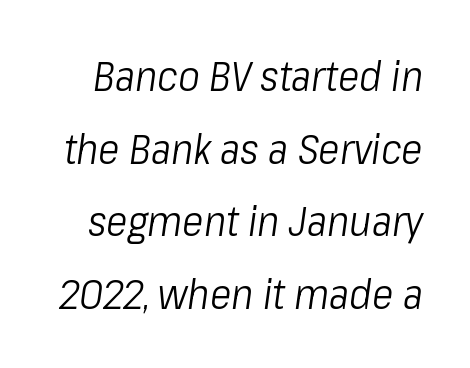
The face used here is proportionally spaced, like ordinary book or web type. No heavy texture on the line: the type isn't bold. Any mark beneath the type? The region is blank. The letters sit at their default tracking, neither squeezed nor spread.
